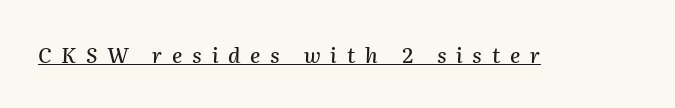
Compared with typical body copy, the letter spacing here is much looser. This sample carries an underscore along the baseline area. The glyphs look as if they've been sheared to an angle.
